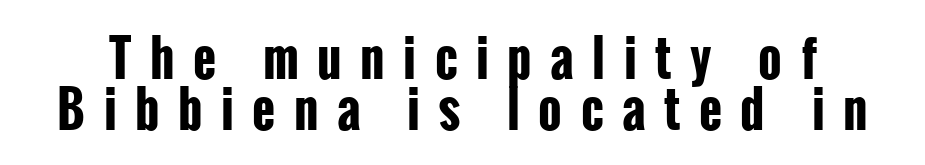
Q: Is the text bold? A: Yes.
Q: Is the text italic (slanted)? A: No, it is upright.
Q: Is the typeface a serif or a sans-serif typeface? A: Sans-serif.
Q: Is the text underlined? A: No.
Q: Is the spacing between letters normal or unusually wide? A: Unusually wide.
Q: Is the spacing between lines tight, normal or loose? A: Tight.
Q: Width (condensed, normal, or wide)? A: Condensed.
Q: Stroke contrast? A: Low.
Q: x-height? A: Medium.
Q: Monospaced? A: No.
